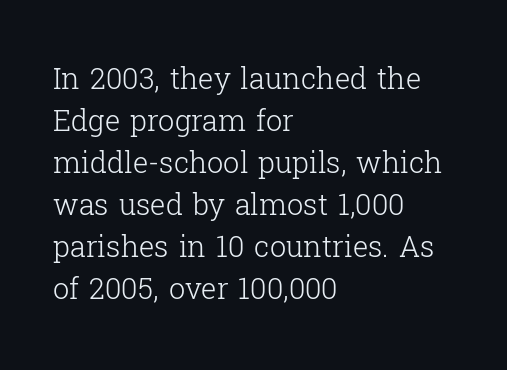
Q: Is the text bold? A: No.
Q: Is the text italic (slanted)? A: No, it is upright.
Q: Is the typeface a serif or a sans-serif typeface? A: Serif.
Q: Is the text underlined? A: No.
Q: How is the paragraph aligned? A: Left-aligned.
Q: Is the spacing between letters normal or unusually wide? A: Normal.
Q: Is the spacing between lines tight, normal or loose? A: Normal.
Q: Width (condensed, normal, or wide)? A: Normal.
Q: Stroke contrast? A: Low.
Q: x-height? A: Medium.
Q: Monospaced? A: No.
